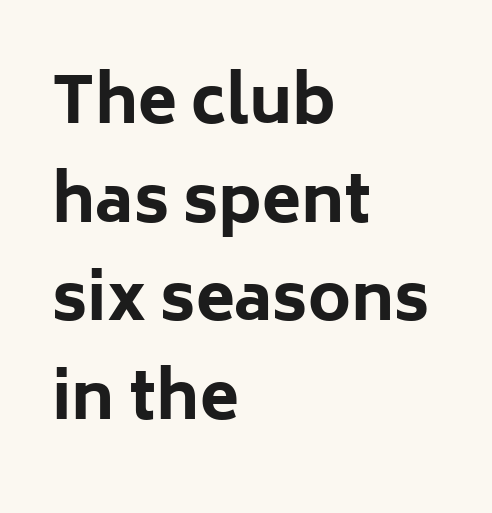
Typographically, this falls in the sans-serif category. Rendered with straight, roman letterforms. The rendering keeps characters at their native spacing. Note the varied advance widths — an 'i' is clearly narrower than an 'm'. Heft: maximum for text — a bold.
